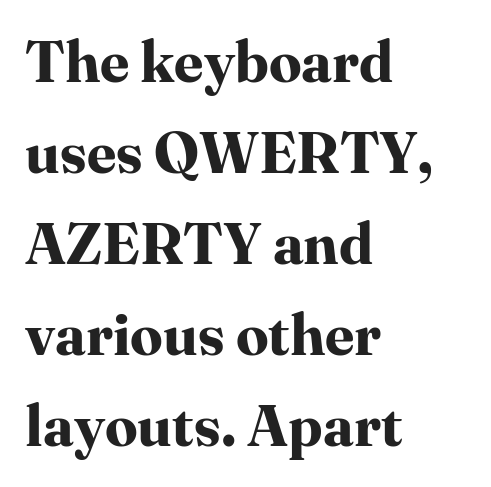
Line starts are locked; line ends wander. Words appear dense and cohesive because spacing is normal. Descenders hang freely into open space. The block of text has a typical density, with ordinary space between rows.
